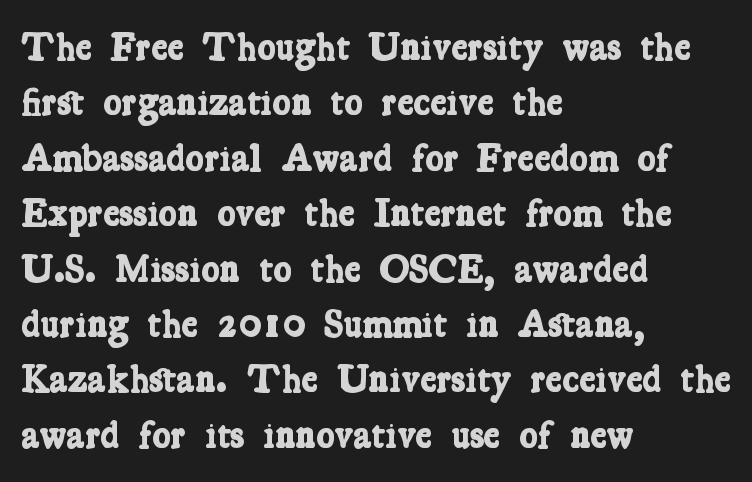
Q: Is the text bold? A: Yes.
Q: Is the typeface a serif or a sans-serif typeface? A: Serif.
Q: Is the text underlined? A: No.
Q: How is the paragraph aligned? A: Left-aligned.
Q: Is the spacing between letters normal or unusually wide? A: Normal.
Q: Is the spacing between lines tight, normal or loose? A: Normal.
Q: Width (condensed, normal, or wide)? A: Condensed.
Q: Stroke contrast? A: Low.
Q: x-height? A: Medium.
Q: Monospaced? A: No.
